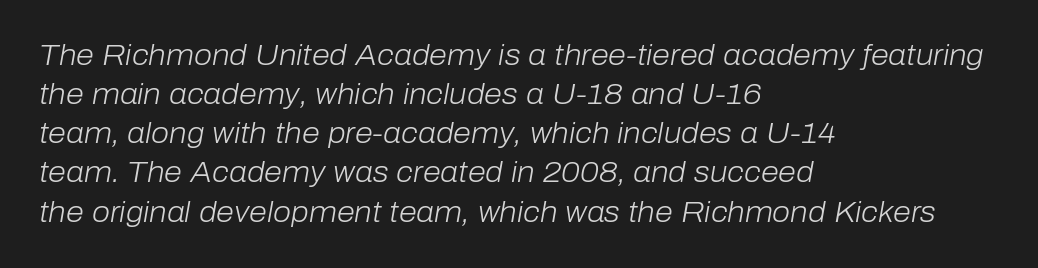
The image shows 29 px light type, italic (leaning right); set left-aligned, normal line spacing (1.35x), normal letter spacing, not underlined; low stroke contrast and a medium x-height.
